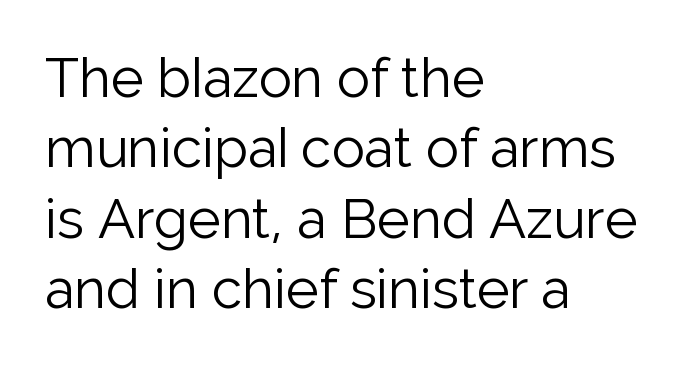
{"serif": "no", "italic": "no", "bold": "no", "weight": "light", "width": "normal", "stroke_contrast": "low", "x_height": "medium", "monospaced": "no", "underline": "no", "align": "left", "line_spacing": "normal", "line_spacing_ratio": 1.28, "letter_spacing": "normal", "letter_spacing_em": 0.0, "glyph_px": 55}
